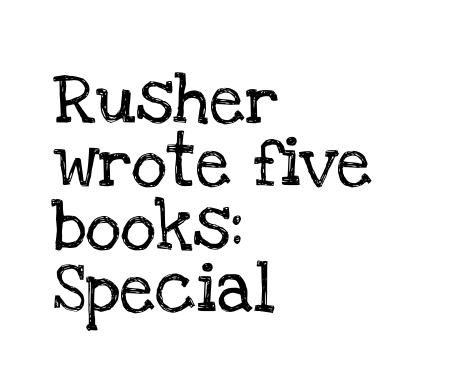
Standard letterfit; no display-style spreading of the glyphs. A typesetter would call this proportional, since set widths differ per character. Serifs: yes, visible at the terminals of the letterforms. No word sits above an underline.
